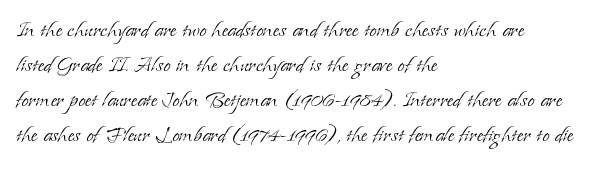
The image shows 26 px text type; set left-aligned, normal line spacing (1.35x), normal letter spacing, not underlined.
